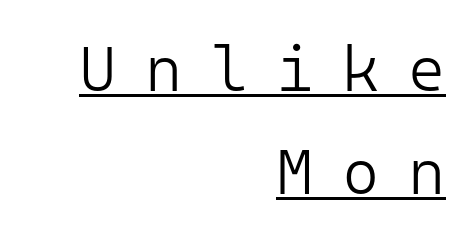
The image shows 64 px light sans-serif type, upright, monospaced; set right-aligned, normal line spacing (1.61x), unusually wide letter spacing (+0.44 em), underlined; low stroke contrast and a medium x-height.
